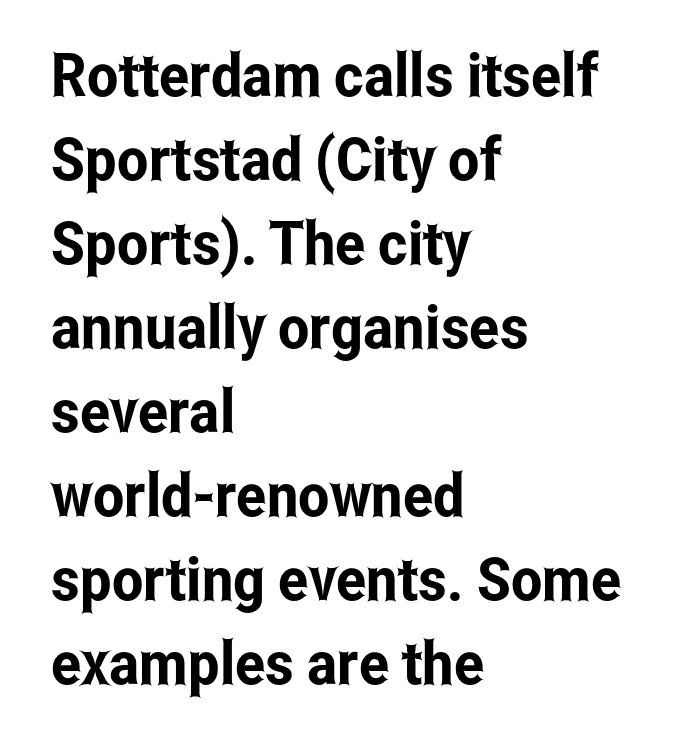
{"serif": "no", "italic": "no", "width": "condensed", "stroke_contrast": "low", "x_height": "medium", "monospaced": "no", "underline": "no", "align": "left", "line_spacing": "normal", "line_spacing_ratio": 1.4, "letter_spacing": "normal", "letter_spacing_em": 0.0, "glyph_px": 60}
